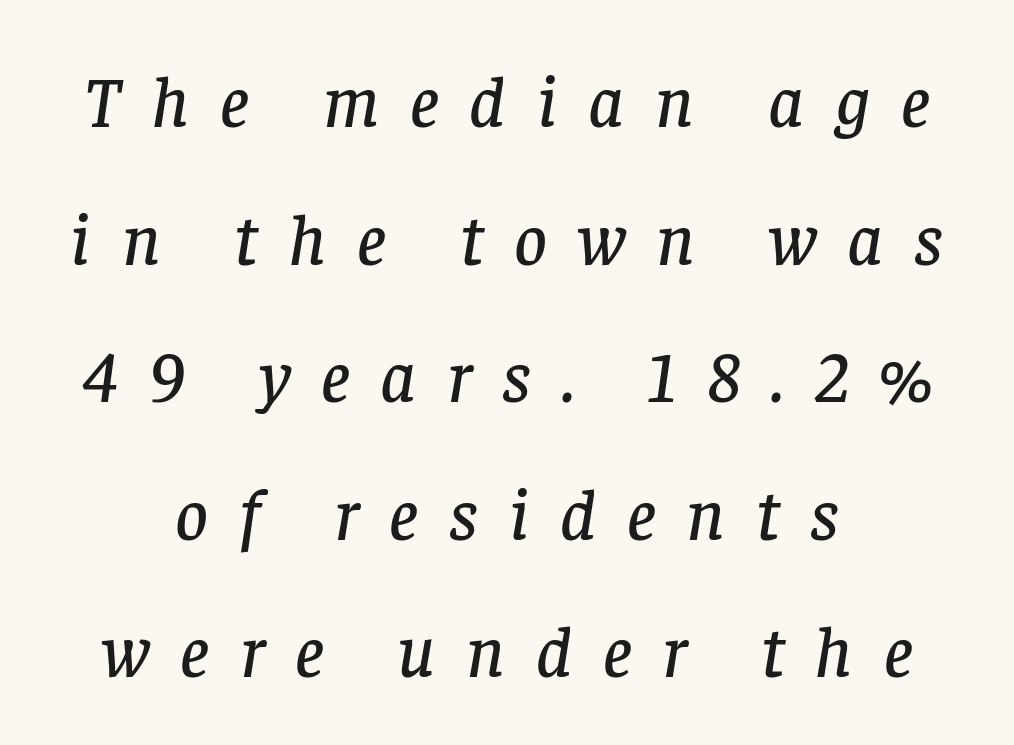
The image shows 72 px serif type, italic (leaning right); set centered, loose line spacing (1.91x), unusually wide letter spacing (+0.43 em), not underlined; low stroke contrast and a large x-height.
